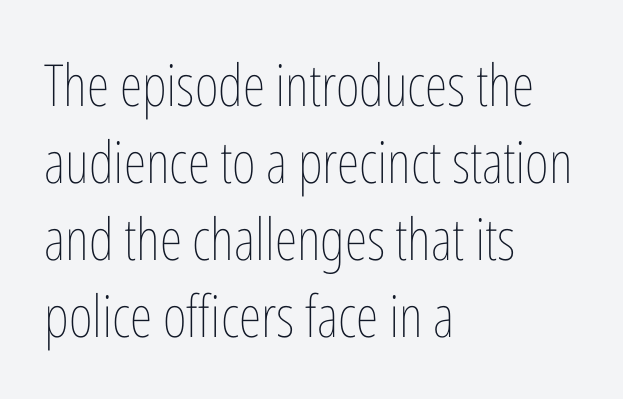
{"italic": "no", "bold": "no", "weight": "thin", "width": "condensed", "stroke_contrast": "low", "x_height": "medium", "monospaced": "no", "underline": "no", "align": "left", "line_spacing": "normal", "line_spacing_ratio": 1.33, "letter_spacing": "normal", "letter_spacing_em": 0.0, "glyph_px": 58}
